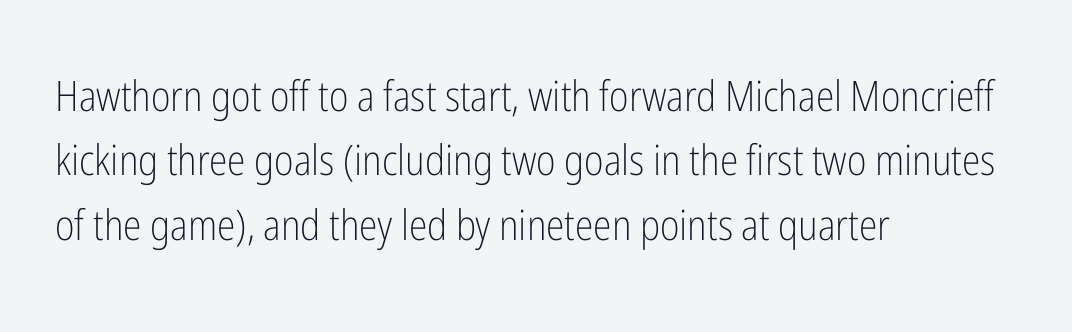
{"serif": "no", "italic": "no", "bold": "no", "weight": "light", "width": "condensed", "stroke_contrast": "low", "x_height": "medium", "monospaced": "no", "underline": "no", "align": "left", "line_spacing": "normal", "line_spacing_ratio": 1.53, "letter_spacing": "normal", "letter_spacing_em": 0.0, "glyph_px": 42}
